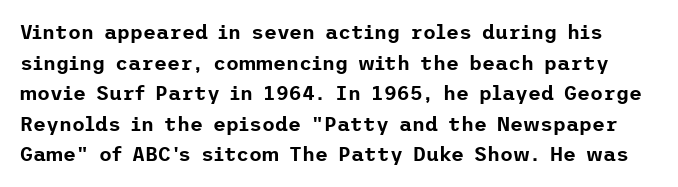
{"italic": "no", "underline": "no", "line_spacing": "normal", "line_spacing_ratio": 1.53, "letter_spacing": "normal", "letter_spacing_em": 0.0, "glyph_px": 20}
